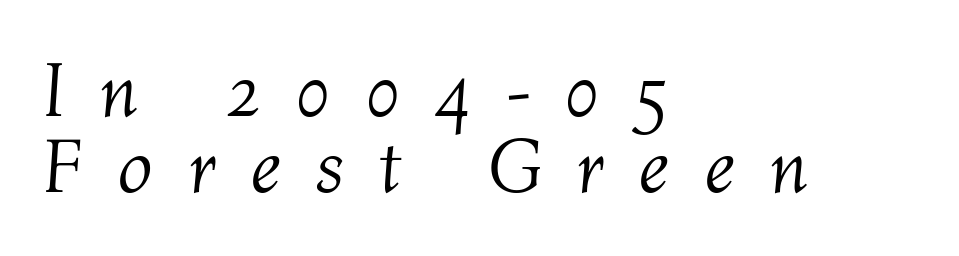
{"italic": "yes", "lean": "right", "slant_degrees": 4, "bold": "no", "weight": "light", "width": "normal", "stroke_contrast": "medium", "x_height": "medium", "monospaced": "no", "underline": "no", "align": "left", "line_spacing": "tight", "line_spacing_ratio": 0.97, "letter_spacing": "wide", "letter_spacing_em": 0.44, "glyph_px": 78}
